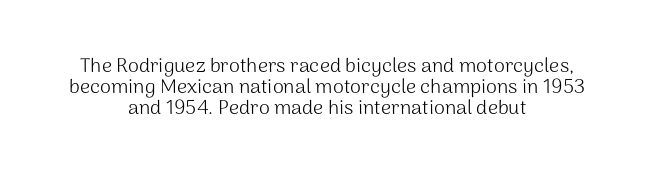
The image shows 20 px text type, upright; set centered, tight line spacing (1.06x), normal letter spacing, not underlined.
